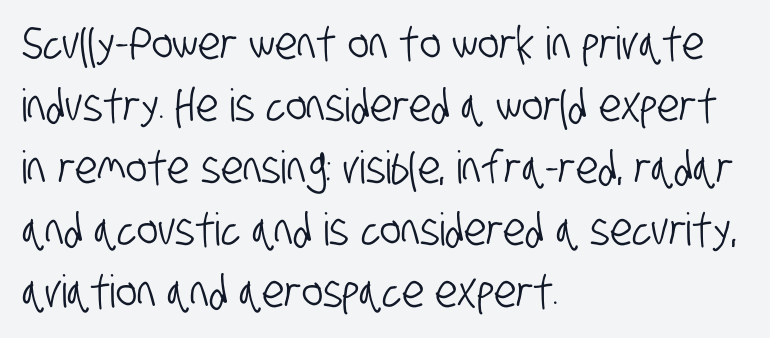
Q: Is the typeface a serif or a sans-serif typeface? A: Sans-serif.
Q: Is the text underlined? A: No.
Q: How is the paragraph aligned? A: Left-aligned.
Q: Is the spacing between letters normal or unusually wide? A: Normal.
Q: Is the spacing between lines tight, normal or loose? A: Normal.
Q: Width (condensed, normal, or wide)? A: Condensed.
Q: Stroke contrast? A: Low.
Q: x-height? A: Large.
Q: Monospaced? A: No.
